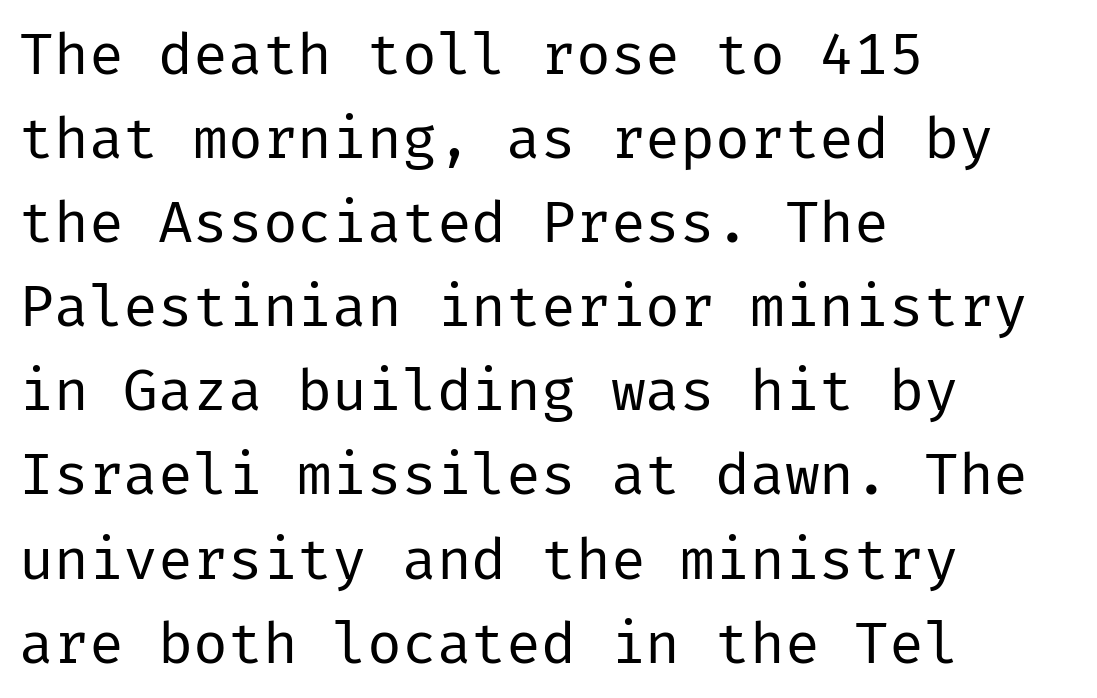
The image shows 58 px regular-weight sans-serif type, upright; set left-aligned, normal line spacing (1.45x), normal letter spacing, not underlined; low stroke contrast and a medium x-height.
